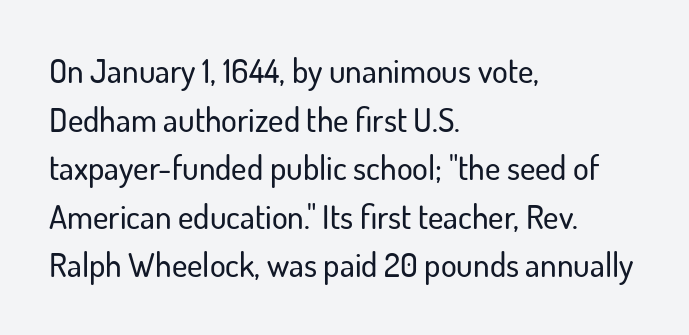
The image shows 33 px sans-serif type, upright; set left-aligned, normal line spacing (1.47x), normal letter spacing, not underlined; low stroke contrast and a small x-height.
